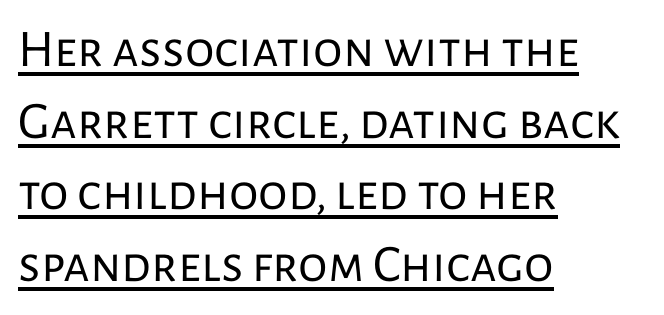
Q: Is the text bold? A: No.
Q: Is the text italic (slanted)? A: No, it is upright.
Q: Is the typeface a serif or a sans-serif typeface? A: Sans-serif.
Q: Is the text underlined? A: Yes.
Q: How is the paragraph aligned? A: Left-aligned.
Q: Is the spacing between letters normal or unusually wide? A: Normal.
Q: Is the spacing between lines tight, normal or loose? A: Normal.
Q: Width (condensed, normal, or wide)? A: Normal.
Q: Stroke contrast? A: Low.
Q: x-height? A: Medium.
Q: Monospaced? A: No.
